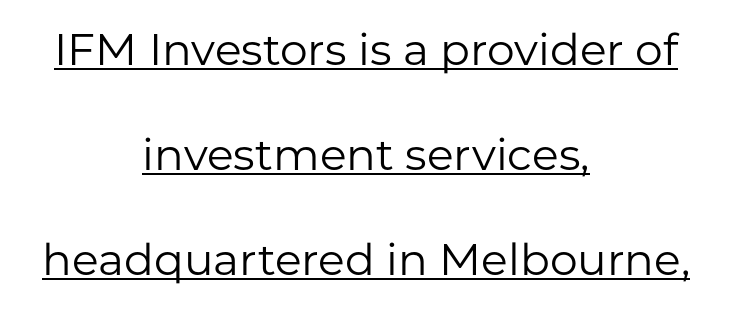
{"serif": "no", "italic": "no", "bold": "no", "weight": "regular", "width": "normal", "stroke_contrast": "low", "x_height": "medium", "monospaced": "no", "underline": "yes", "align": "center", "line_spacing": "loose", "line_spacing_ratio": 2.39, "letter_spacing": "normal", "letter_spacing_em": 0.0, "glyph_px": 44}
